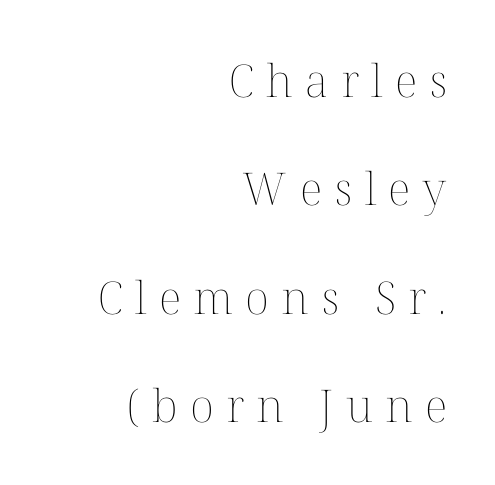
Q: Is the text bold? A: No.
Q: Is the text italic (slanted)? A: No, it is upright.
Q: Is the text underlined? A: No.
Q: How is the paragraph aligned? A: Right-aligned.
Q: Is the spacing between letters normal or unusually wide? A: Unusually wide.
Q: Is the spacing between lines tight, normal or loose? A: Loose.
Q: Width (condensed, normal, or wide)? A: Normal.
Q: Stroke contrast? A: Medium.
Q: x-height? A: Medium.
Q: Monospaced? A: No.
